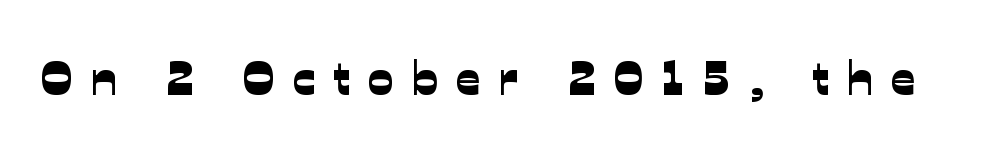
Quick note: underline off. Stroke terminals: plain, sans-serif. Each letter keeps its own natural width here, so spacing adapts to shape. Glyph-to-glyph distance is far greater than everyday printed text.
